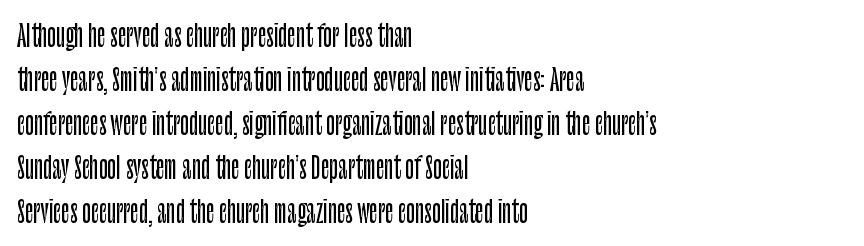
{"serif": "no", "italic": "no", "width": "condensed", "stroke_contrast": "low", "x_height": "large", "monospaced": "no", "underline": "no", "align": "left", "line_spacing": "normal", "line_spacing_ratio": 1.52, "letter_spacing": "normal", "letter_spacing_em": 0.0, "glyph_px": 29}
